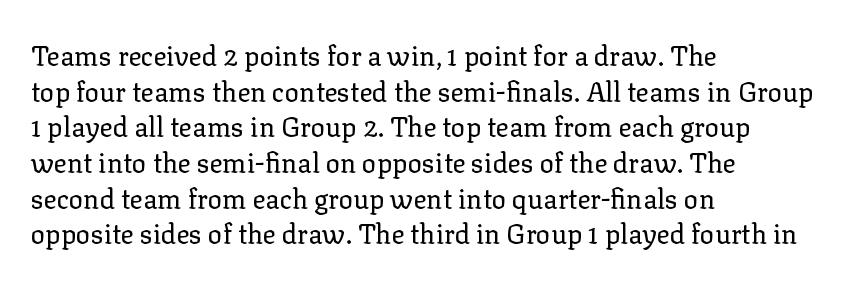
Q: Is the text bold? A: No.
Q: Is the text italic (slanted)? A: No, it is upright.
Q: Is the text underlined? A: No.
Q: How is the paragraph aligned? A: Left-aligned.
Q: Is the spacing between letters normal or unusually wide? A: Normal.
Q: Is the spacing between lines tight, normal or loose? A: Normal.
